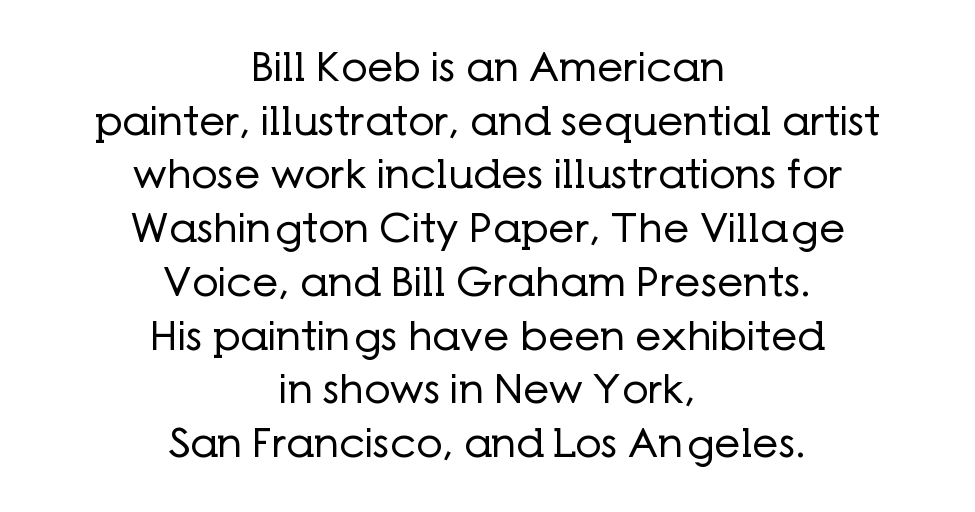
Q: Is the text bold? A: No.
Q: Is the text italic (slanted)? A: No, it is upright.
Q: Is the typeface a serif or a sans-serif typeface? A: Sans-serif.
Q: Is the text underlined? A: No.
Q: How is the paragraph aligned? A: Centered.
Q: Is the spacing between letters normal or unusually wide? A: Normal.
Q: Is the spacing between lines tight, normal or loose? A: Normal.
Q: Width (condensed, normal, or wide)? A: Normal.
Q: Stroke contrast? A: Low.
Q: x-height? A: Medium.
Q: Monospaced? A: No.
